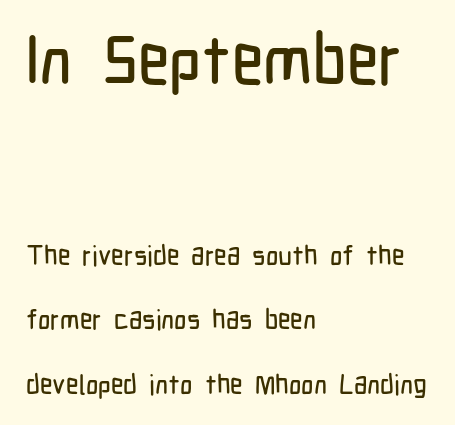
Q: Is the text italic (slanted)? A: No, it is upright.
Q: Is the typeface a serif or a sans-serif typeface? A: Sans-serif.
Q: Is the text underlined? A: No.
Q: How is the paragraph aligned? A: Left-aligned.
Q: Is the spacing between letters normal or unusually wide? A: Normal.
Q: Is the spacing between lines tight, normal or loose? A: Loose.
Q: Which block of text is set in a larger size, the first (top) or the second (bottom)? A: The first (top) one.
Q: Width (condensed, normal, or wide)? A: Condensed.
Q: Stroke contrast? A: Low.
Q: x-height? A: Medium.
Q: Monospaced? A: No.
